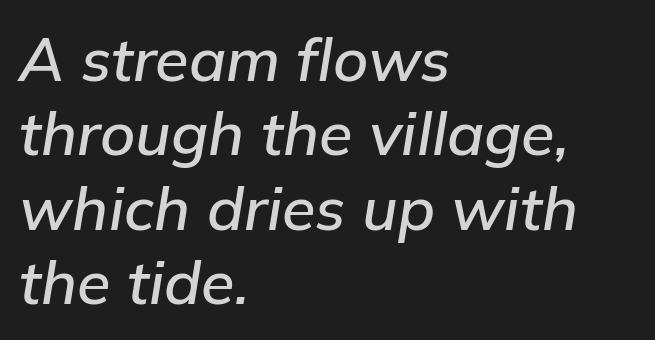
Q: Is the text italic (slanted)? A: Yes, it leans right by about 9 degrees.
Q: Is the text underlined? A: No.
Q: How is the paragraph aligned? A: Left-aligned.
Q: Is the spacing between letters normal or unusually wide? A: Normal.
Q: Width (condensed, normal, or wide)? A: Normal.
Q: Stroke contrast? A: Low.
Q: x-height? A: Medium.
Q: Monospaced? A: No.
